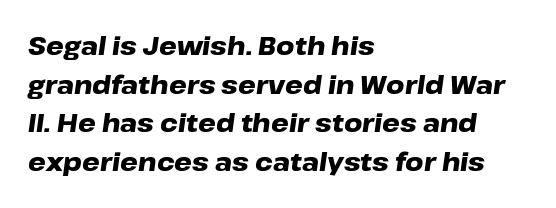
The image shows 25 px bold type, italic (leaning right); set left-aligned, normal line spacing (1.55x), normal letter spacing, not underlined.
